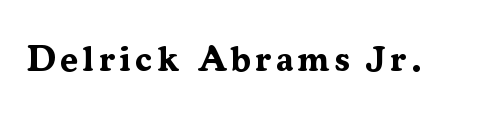
The image shows 35 px bold serif type, upright; set not underlined; medium stroke contrast and a medium x-height.
